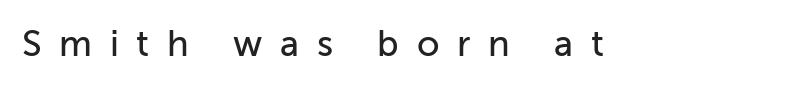
The image shows 36 px sans-serif type, upright; set unusually wide letter spacing (+0.49 em), not underlined; low stroke contrast and a medium x-height.
